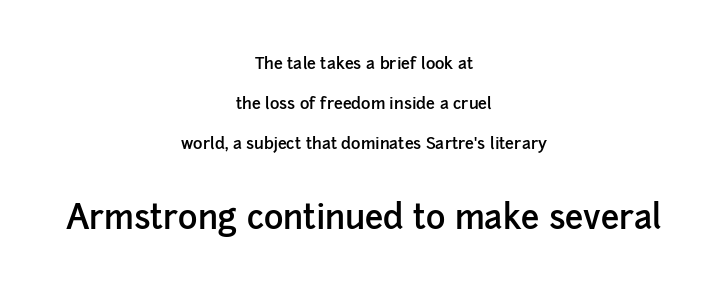
One glance says open: line gaps are wider than usual. A typesetter would mark this as roman, not italic. Visually the block forms a symmetrical silhouette, jagged on both flanks. Reading top to bottom, the characters get bigger at the block break.
